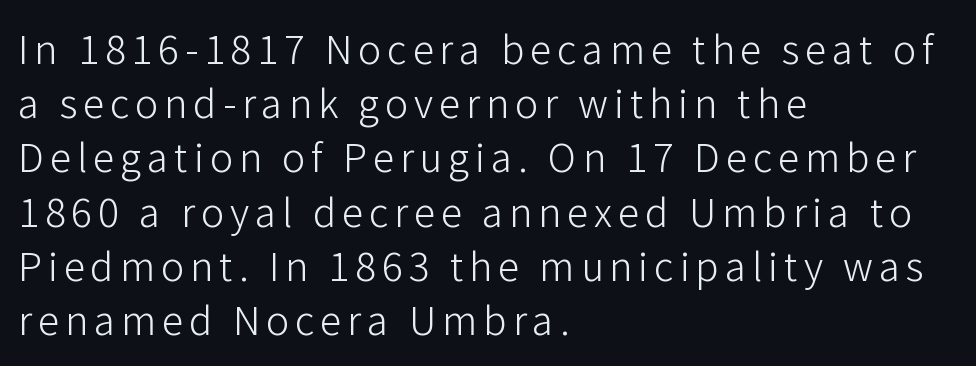
The image shows 39 px light sans-serif type, upright; set left-aligned, normal line spacing (1.39x), not underlined; low stroke contrast and a medium x-height.
